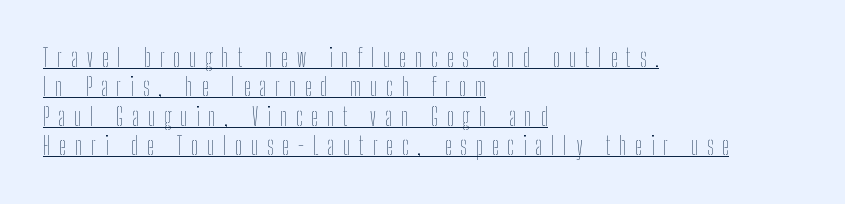
The image shows 24 px text type, upright; set left-aligned, line spacing 1.22x, unusually wide letter spacing (+0.38 em), underlined.
